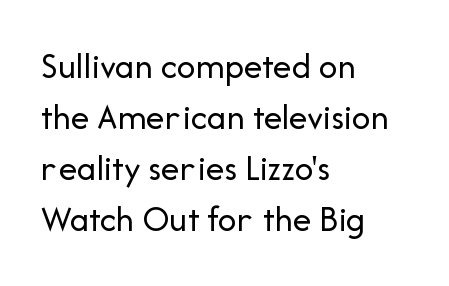
{"serif": "no", "italic": "no", "bold": "no", "weight": "regular", "width": "normal", "stroke_contrast": "low", "x_height": "medium", "monospaced": "no", "underline": "no", "align": "left", "line_spacing": "normal", "line_spacing_ratio": 1.38, "letter_spacing": "normal", "letter_spacing_em": 0.0, "glyph_px": 37}
